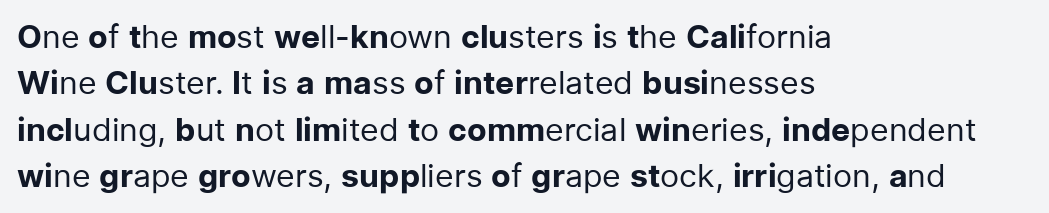
The image shows 32 px regular-weight sans-serif type, upright; set left-aligned, normal line spacing (1.45x), normal letter spacing, not underlined; low stroke contrast and a medium x-height.
